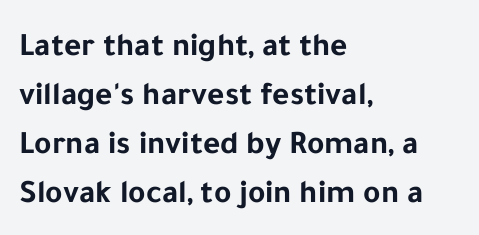
The image shows 33 px bold sans-serif type, upright; set left-aligned, normal line spacing (1.48x), normal letter spacing, not underlined; low stroke contrast and a medium x-height.
